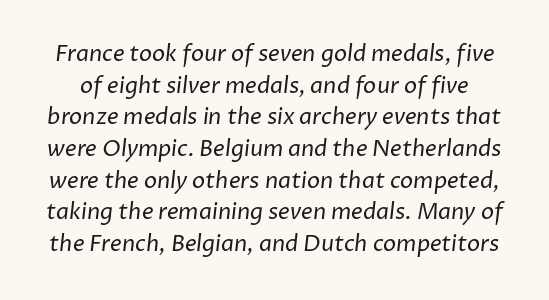
Q: Is the text bold? A: No.
Q: Is the text underlined? A: No.
Q: Is the spacing between letters normal or unusually wide? A: Normal.
Q: Is the spacing between lines tight, normal or loose? A: Normal.
